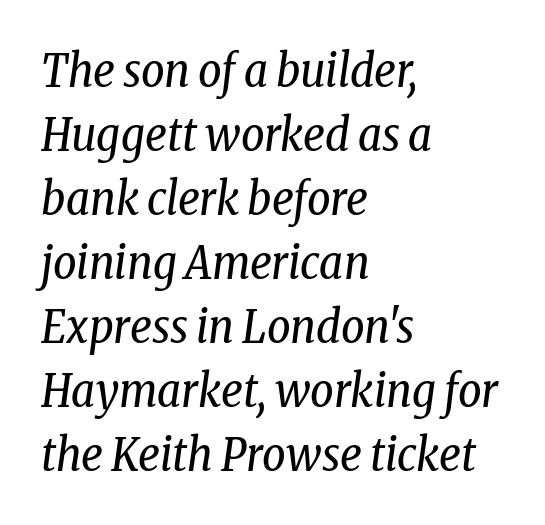
Q: Is the text bold? A: No.
Q: Is the text italic (slanted)? A: Yes, it leans right by about 8 degrees.
Q: Is the typeface a serif or a sans-serif typeface? A: Serif.
Q: Is the text underlined? A: No.
Q: How is the paragraph aligned? A: Left-aligned.
Q: Is the spacing between letters normal or unusually wide? A: Normal.
Q: Is the spacing between lines tight, normal or loose? A: Normal.
Q: Width (condensed, normal, or wide)? A: Condensed.
Q: Stroke contrast? A: Low.
Q: x-height? A: Medium.
Q: Monospaced? A: No.
